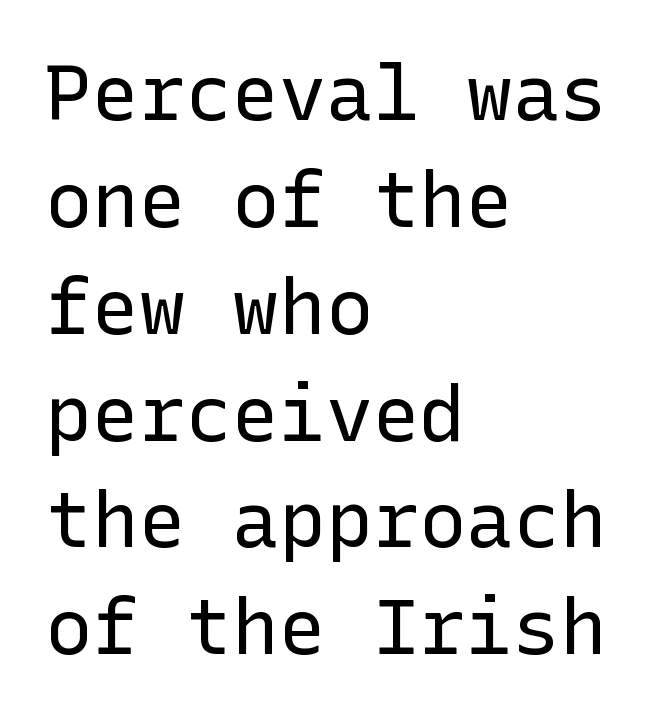
The image shows 78 px regular-weight sans-serif type, upright; set left-aligned, normal line spacing (1.37x), normal letter spacing, not underlined; low stroke contrast and a medium x-height.
